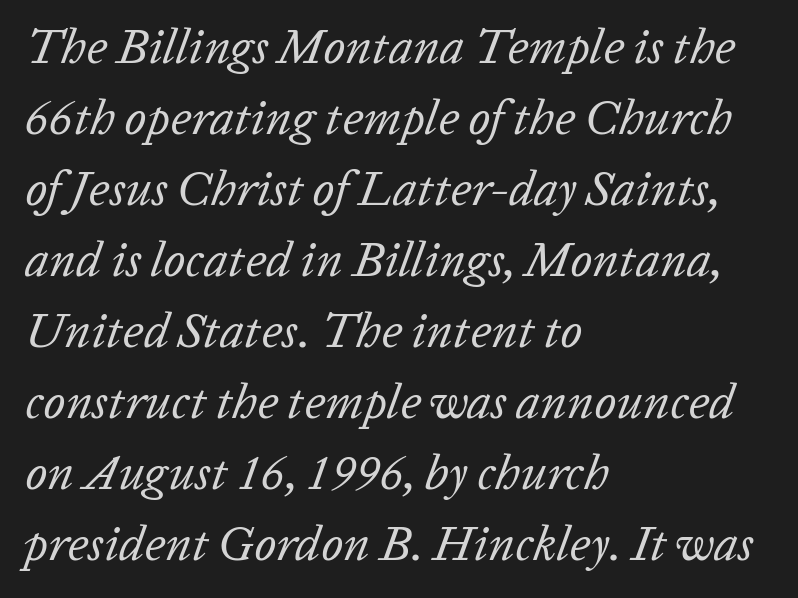
Here the designer chose a conventional face with non-uniform glyph widths. The tracking reads as untouched default to a designer's eye. Check the space under the baseline: it is left empty. The font sits on the lighter half of the weight spectrum, regular included. A typesetter would mark this as italic.
